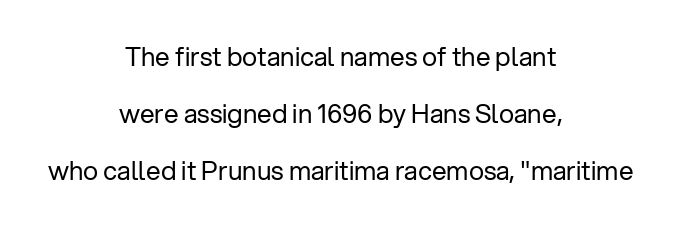
The compositor balanced each line on the midline. Vertically, the passage feels expansive, rows floating well apart. A quiet, ordinary-to-light weight characterises the typeface. No word sits above an underline. Nothing unusual about the tracking: characters are spaced as the font intends. Posture: vertical.
